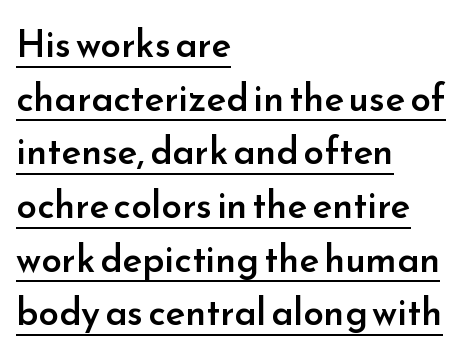
{"serif": "no", "italic": "no", "bold": "semi", "weight": "semibold", "width": "normal", "stroke_contrast": "low", "x_height": "small", "monospaced": "no", "underline": "yes", "align": "left", "line_spacing": "normal", "line_spacing_ratio": 1.45, "letter_spacing": "normal", "letter_spacing_em": 0.0, "glyph_px": 37}
